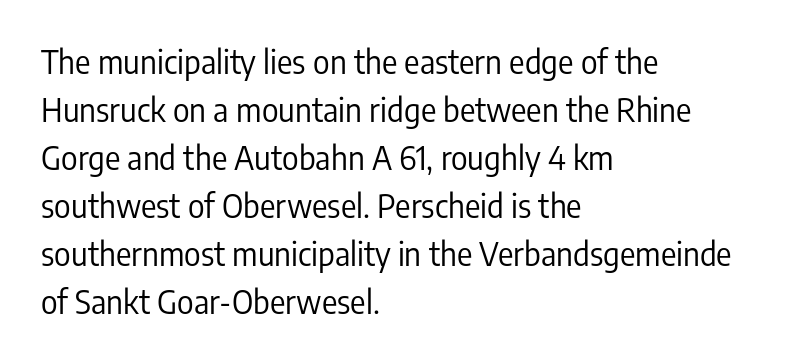
{"serif": "no", "italic": "no", "bold": "no", "weight": "regular", "width": "condensed", "stroke_contrast": "low", "x_height": "medium", "monospaced": "no", "underline": "no", "align": "left", "line_spacing": "normal", "line_spacing_ratio": 1.5, "letter_spacing": "normal", "letter_spacing_em": 0.0, "glyph_px": 32}
